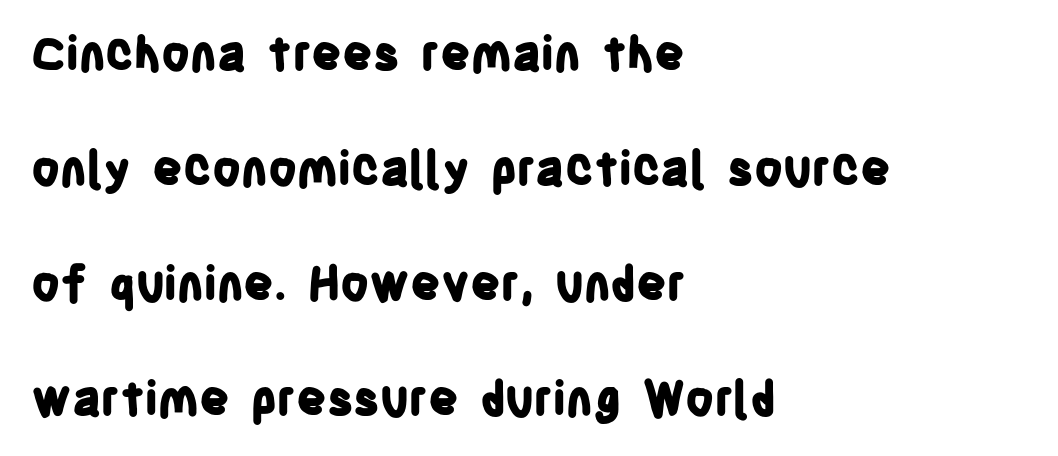
The image shows 47 px bold, condensed sans-serif type, upright; set left-aligned, loose line spacing (2.45x), normal letter spacing, not underlined; low stroke contrast and a large x-height.
